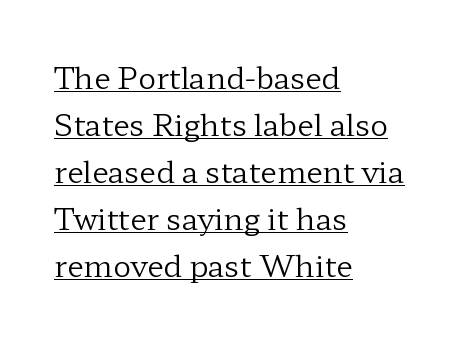
Q: Is the text bold? A: No.
Q: Is the text italic (slanted)? A: No, it is upright.
Q: Is the typeface a serif or a sans-serif typeface? A: Serif.
Q: Is the text underlined? A: Yes.
Q: How is the paragraph aligned? A: Left-aligned.
Q: Is the spacing between letters normal or unusually wide? A: Normal.
Q: Is the spacing between lines tight, normal or loose? A: Normal.
Q: Width (condensed, normal, or wide)? A: Wide.
Q: Stroke contrast? A: Low.
Q: x-height? A: Medium.
Q: Monospaced? A: No.
